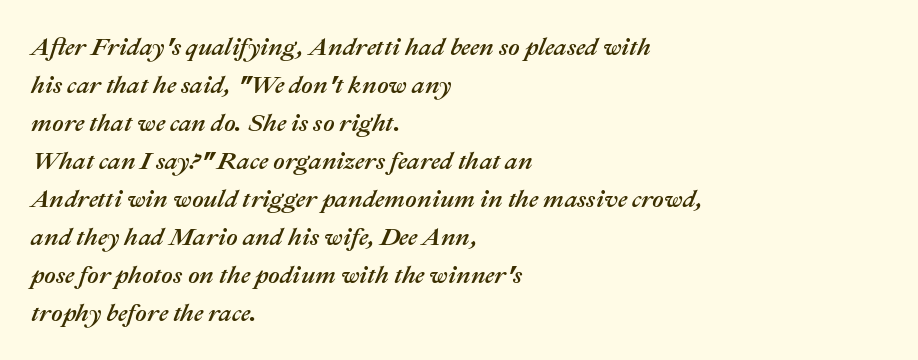
The image shows 25 px text type, italic (leaning right); set left-aligned, normal line spacing (1.52x), normal letter spacing, not underlined.
